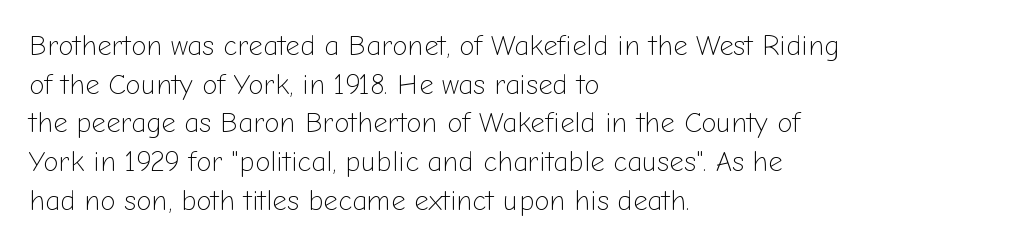
Q: Is the text bold? A: No.
Q: Is the text italic (slanted)? A: No, it is upright.
Q: Is the typeface a serif or a sans-serif typeface? A: Sans-serif.
Q: Is the text underlined? A: No.
Q: How is the paragraph aligned? A: Left-aligned.
Q: Is the spacing between letters normal or unusually wide? A: Normal.
Q: Is the spacing between lines tight, normal or loose? A: Normal.
Q: Width (condensed, normal, or wide)? A: Normal.
Q: Stroke contrast? A: Low.
Q: x-height? A: Medium.
Q: Monospaced? A: No.
